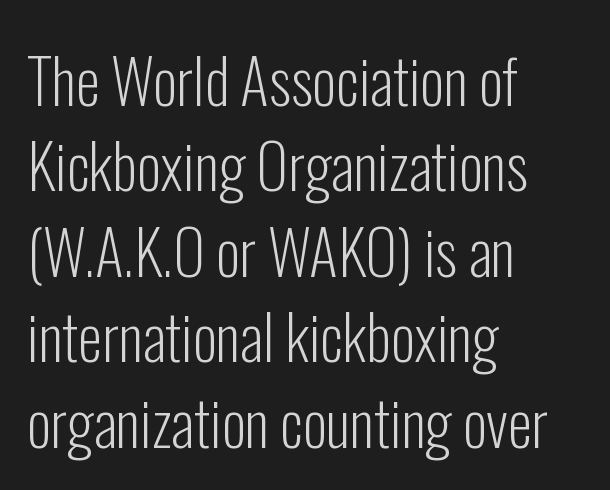
The image shows 61 px light, condensed sans-serif type, upright; set left-aligned, normal line spacing (1.4x), normal letter spacing, not underlined; low stroke contrast and a medium x-height.
